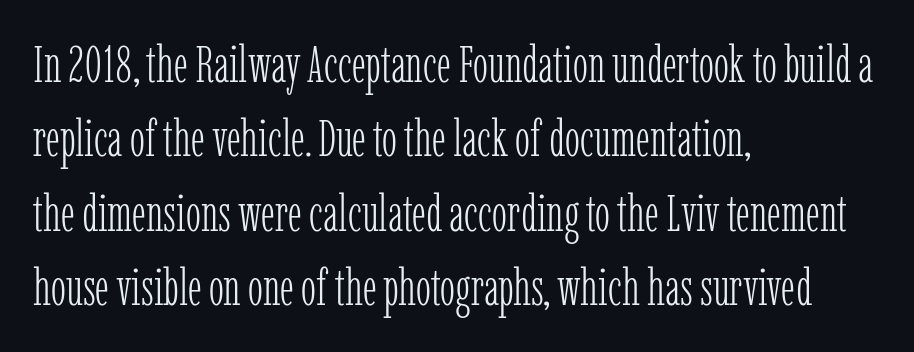
Does the leading feel generous? No, just average. The letters advance in unequal steps, a hallmark of proportional type. Posture: upright roman. Underline: absent. Weight: regular or lighter. The typeface chosen for these lines features serifs.
